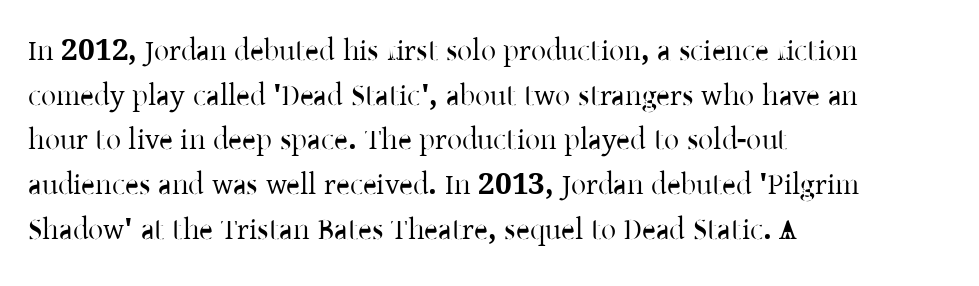
Q: Is the text italic (slanted)? A: No, it is upright.
Q: Is the typeface a serif or a sans-serif typeface? A: Serif.
Q: Is the text underlined? A: No.
Q: How is the paragraph aligned? A: Left-aligned.
Q: Is the spacing between letters normal or unusually wide? A: Normal.
Q: Is the spacing between lines tight, normal or loose? A: Normal.
Q: Width (condensed, normal, or wide)? A: Normal.
Q: Stroke contrast? A: Low.
Q: x-height? A: Medium.
Q: Monospaced? A: No.
